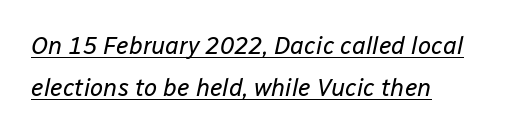
How are the letters spaced? Ordinarily, with no added tracking. Emphasis is given by a line drawn under the lettering. This is oblique type, the kind used for emphasis or titles. The font is comparable to plain body text, perhaps lighter.
